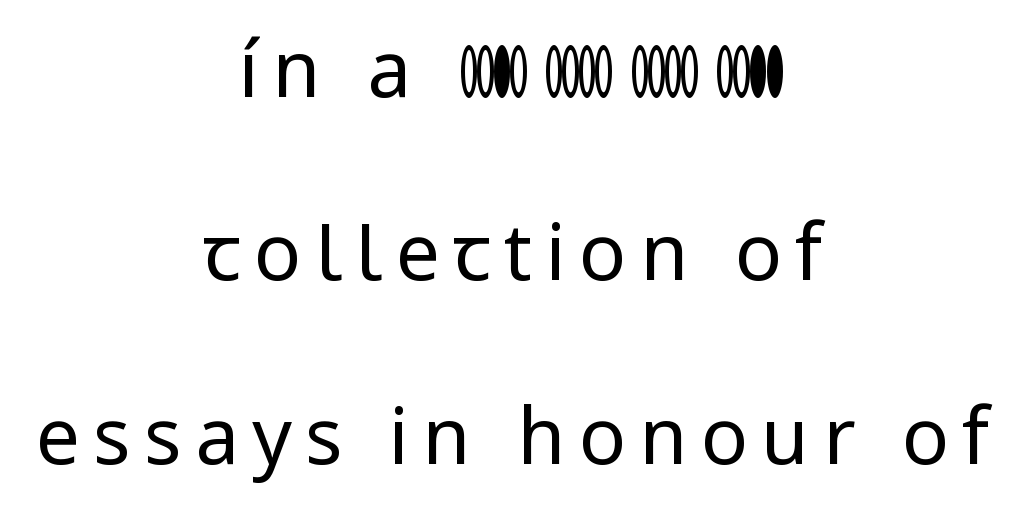
The image shows 78 px regular-weight sans-serif type, upright; set centered, loose line spacing (2.35x), not underlined; low stroke contrast and a medium x-height.
